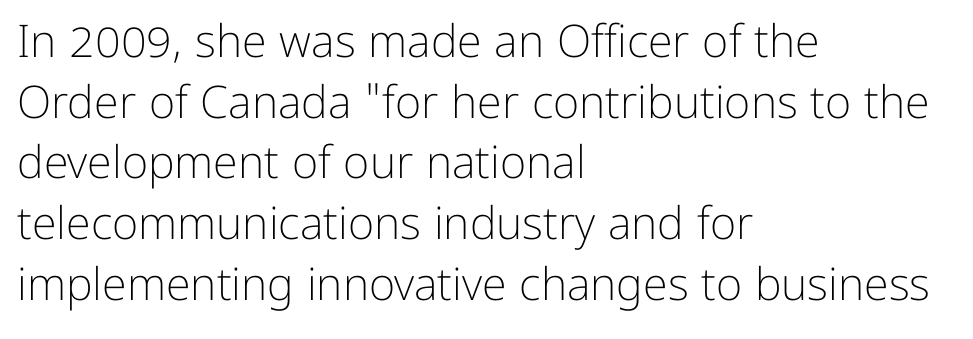
The letterforms sit at book weight or below. A sans-serif font was chosen for this passage. Is this a fixed-width face? No — the glyphs have proportional, varying widths. Underline: absent.
